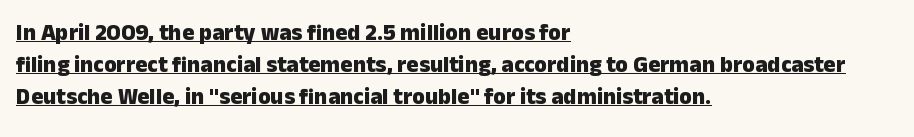
Vertical spacing — default. Nothing unusual about the tracking: characters are spaced as the font intends. The setting favours the left margin, as ordinary paragraphs usually do. Rendered with straight, roman letterforms. Stroke thickness is high; the sample reads as a true bold.
